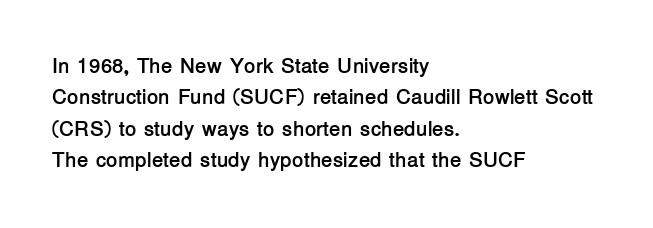
{"italic": "no", "bold": "yes", "underline": "no", "align": "left", "line_spacing": "normal", "line_spacing_ratio": 1.49, "letter_spacing": "normal", "letter_spacing_em": 0.0, "glyph_px": 21}
